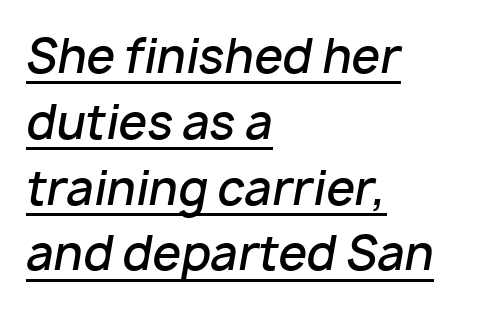
{"italic": "yes", "lean": "right", "slant_degrees": 10, "bold": "semi", "weight": "semibold", "width": "normal", "stroke_contrast": "low", "x_height": "medium", "monospaced": "no", "underline": "yes", "align": "left", "line_spacing": "normal", "line_spacing_ratio": 1.43, "letter_spacing": "normal", "letter_spacing_em": 0.0, "glyph_px": 46}
